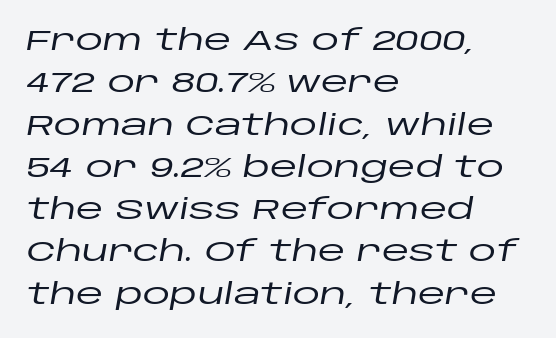
{"italic": "yes", "lean": "right", "slant_degrees": 10, "width": "wide", "stroke_contrast": "low", "x_height": "large", "monospaced": "no", "underline": "no", "align": "left", "line_spacing": "normal", "line_spacing_ratio": 1.51, "letter_spacing": "normal", "letter_spacing_em": 0.0, "glyph_px": 28}
